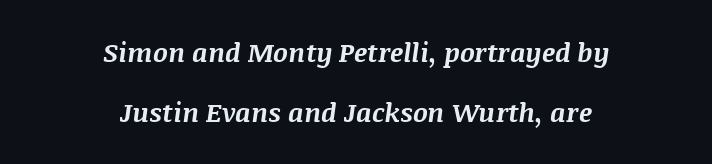
Q: Is the text bold? A: Yes.
Q: Is the text italic (slanted)? A: Yes, it leans right by about 8 degrees.
Q: Is the text underlined? A: No.
Q: How is the paragraph aligned? A: Centered.
Q: Is the spacing between letters normal or unusually wide? A: Normal.
Q: Is the spacing between lines tight, normal or loose? A: Loose.
